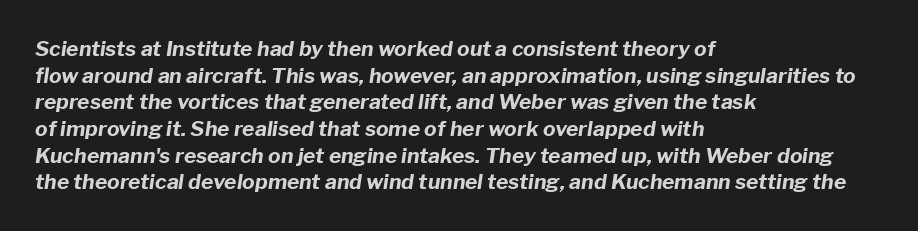
The image shows 21 px bold type, italic (leaning right); set left-aligned, normal line spacing (1.27x), normal letter spacing, not underlined.
